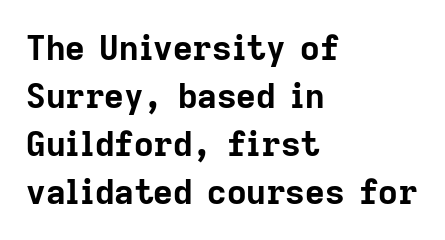
{"serif": "no", "italic": "no", "bold": "yes", "weight": "bold", "width": "normal", "stroke_contrast": "low", "x_height": "medium", "monospaced": "no", "underline": "no", "align": "left", "line_spacing": "normal", "line_spacing_ratio": 1.41, "letter_spacing": "normal", "letter_spacing_em": 0.0, "glyph_px": 34}
